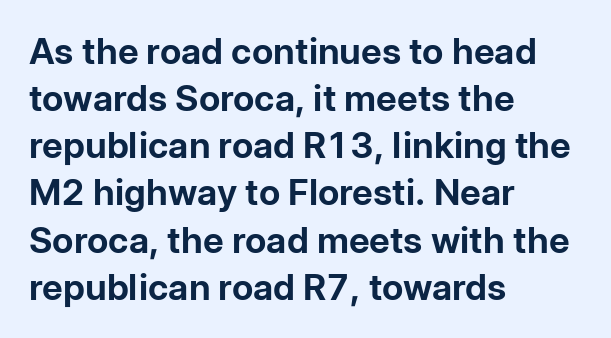
Q: Is the text bold? A: Yes.
Q: Is the text italic (slanted)? A: No, it is upright.
Q: Is the typeface a serif or a sans-serif typeface? A: Sans-serif.
Q: Is the text underlined? A: No.
Q: How is the paragraph aligned? A: Left-aligned.
Q: Is the spacing between letters normal or unusually wide? A: Normal.
Q: Is the spacing between lines tight, normal or loose? A: Normal.
Q: Width (condensed, normal, or wide)? A: Normal.
Q: Stroke contrast? A: Low.
Q: x-height? A: Medium.
Q: Monospaced? A: No.
